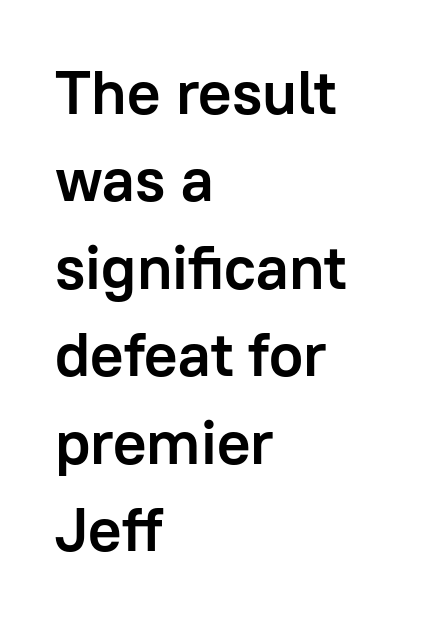
The image shows 62 px semibold sans-serif type, upright; set left-aligned, normal line spacing (1.41x), normal letter spacing, not underlined; low stroke contrast and a medium x-height.
